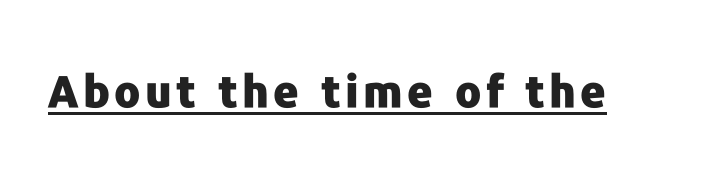
The image shows 44 px heavy sans-serif type, upright; set underlined; low stroke contrast and a medium x-height.
